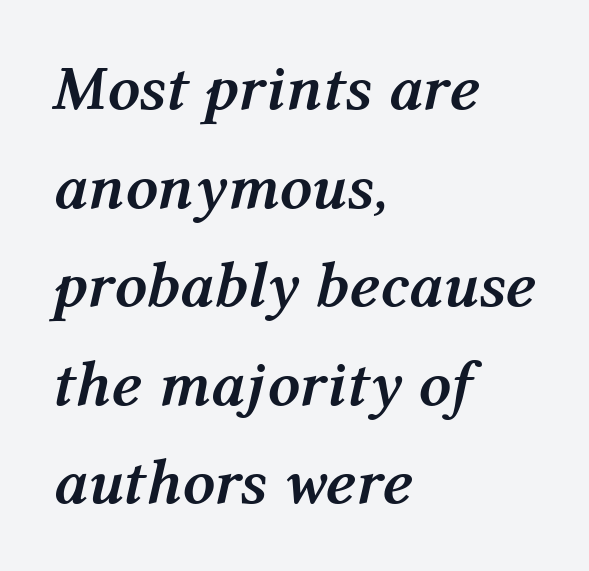
The image shows 64 px semibold type, italic (leaning right); set left-aligned, normal line spacing (1.54x), normal letter spacing, not underlined; medium stroke contrast and a medium x-height.
